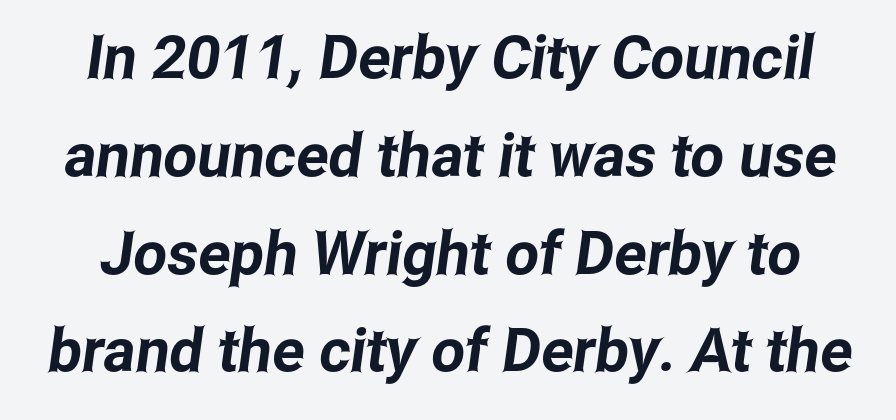
{"serif": "no", "width": "condensed", "stroke_contrast": "low", "x_height": "medium", "monospaced": "no", "underline": "no", "line_spacing": "normal", "line_spacing_ratio": 1.63, "letter_spacing": "normal", "letter_spacing_em": 0.0, "glyph_px": 60}
